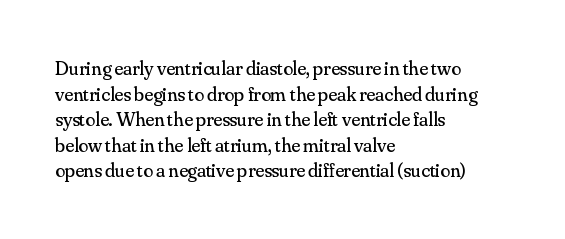
The image shows 20 px text type, upright; set left-aligned, normal line spacing (1.28x), normal letter spacing, not underlined.
